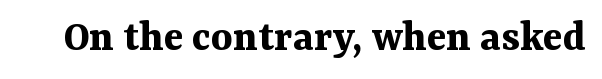
{"serif": "yes", "italic": "no", "bold": "yes", "weight": "bold", "width": "normal", "stroke_contrast": "medium", "x_height": "medium", "monospaced": "no", "underline": "no", "letter_spacing": "normal", "letter_spacing_em": 0.0, "glyph_px": 46}
